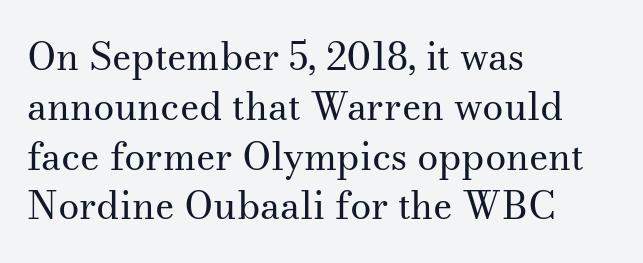
The image shows 38 px regular-weight serif type, upright; set left-aligned, normal line spacing (1.31x), normal letter spacing, not underlined; medium stroke contrast and a small x-height.
